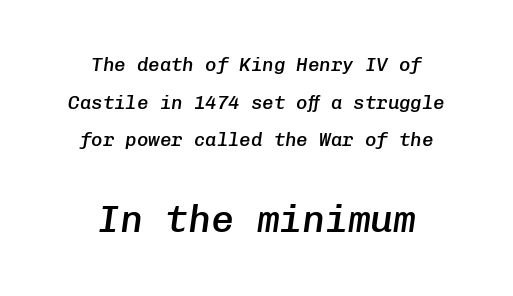
Anything drawn beneath the words? Only blank space. The passage shown stacks its lines with a broad gap. The face used here is monospaced, like something from a code editor. The type is set solid horizontally, with unmodified tracking. Two sizes are in play, and the larger belongs to the second block. Each line is balanced around a shared central axis.
